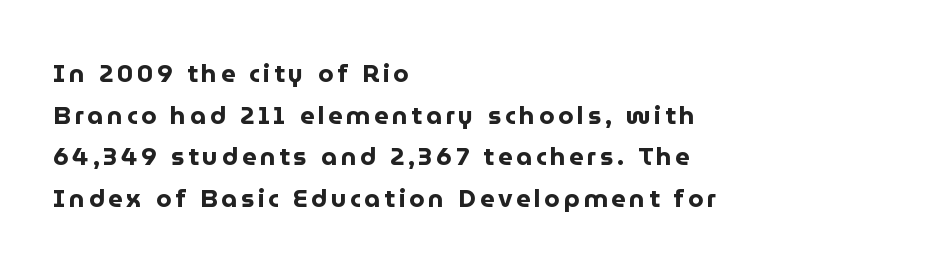
The image shows 25 px bold type, upright; set left-aligned, normal line spacing (1.67x), not underlined.
